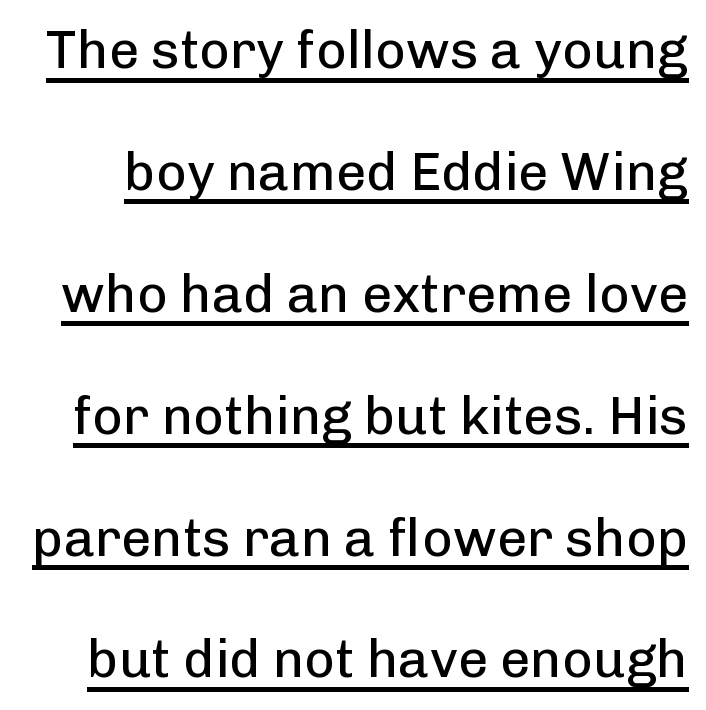
You could fit nearly another row in the gap between these rows. Summary of weight: not heavy and not bold. Each letter's strokes conclude bluntly, with no projecting serifs. Decoration check: the copy is underlined. Do the characters align in a grid? No, the font is proportional. Tall strokes in this sample are plumb rather than angled.
